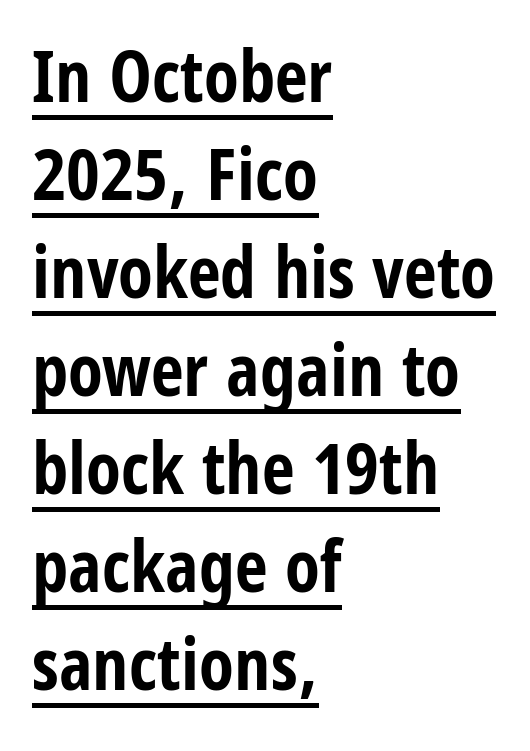
The image shows 72 px bold, condensed sans-serif type, upright; set left-aligned, normal line spacing (1.36x), normal letter spacing, underlined; low stroke contrast and a large x-height.
